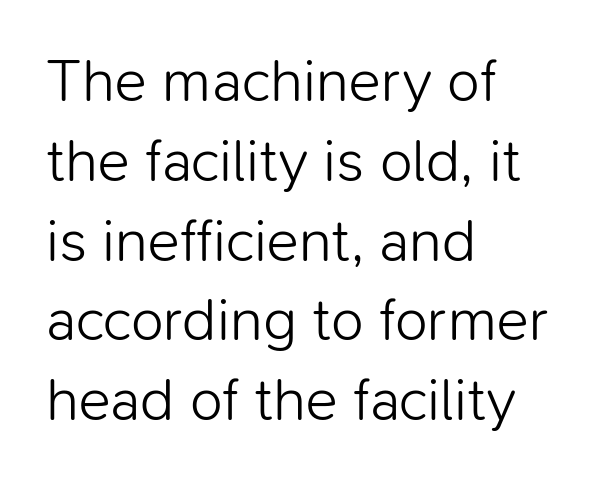
{"serif": "no", "italic": "no", "bold": "no", "weight": "light", "width": "normal", "stroke_contrast": "low", "x_height": "medium", "monospaced": "no", "underline": "no", "align": "left", "line_spacing": "normal", "line_spacing_ratio": 1.33, "letter_spacing": "normal", "letter_spacing_em": 0.0, "glyph_px": 60}
